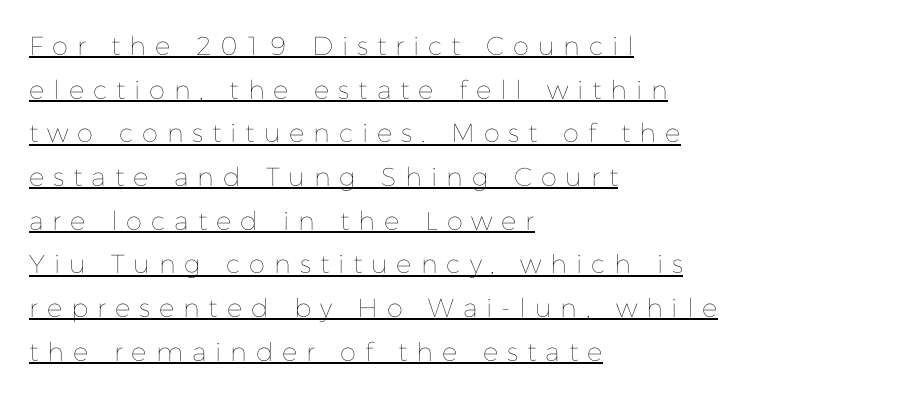
The image shows 26 px text type, upright; set left-aligned, normal line spacing (1.68x), unusually wide letter spacing (+0.34 em), underlined.
